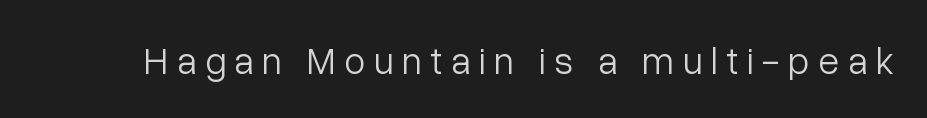
Vertical strokes here are truly vertical. Each letter keeps its own natural width here, so spacing adapts to shape. The horizontal fit of the characters is loose and conspicuously gappy. No heavy texture on the line: the type isn't bold. This rendering employs a face without finishing strokes, i.e., a sans-serif.
